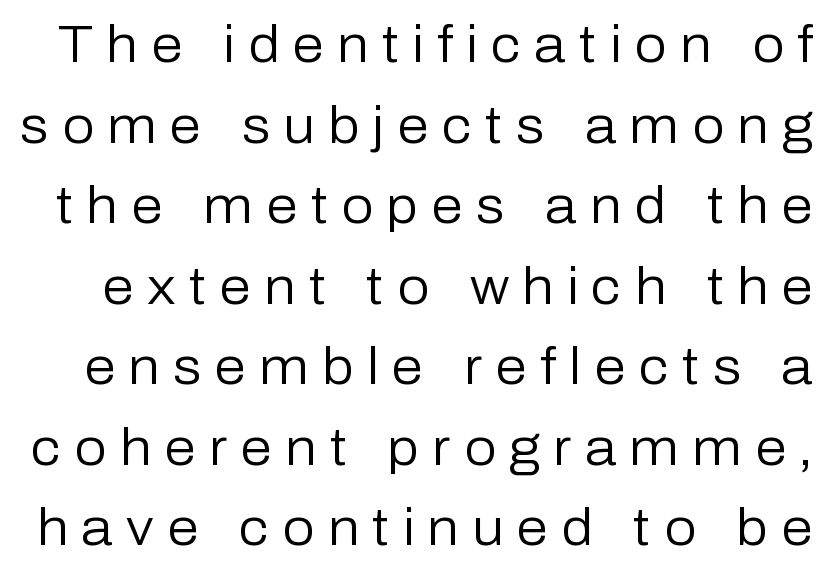
The image shows 51 px regular-weight sans-serif type, upright; set normal line spacing (1.58x), unusually wide letter spacing (+0.26 em), not underlined; low stroke contrast and a medium x-height.
